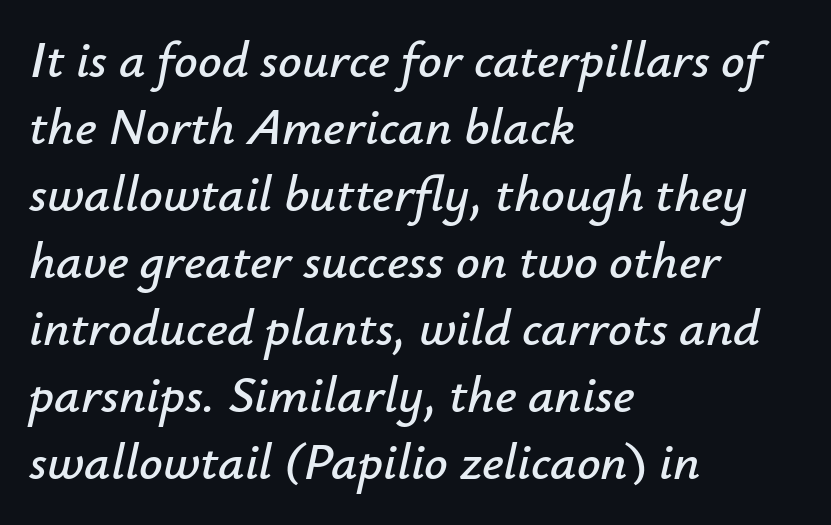
Character widths vary here, with narrow letters taking less room than wide ones. Underline: absent. Observe the ordinary spacing: letters are neighbours, not strangers. The lettering tilts uniformly, giving the passage an italic look.
